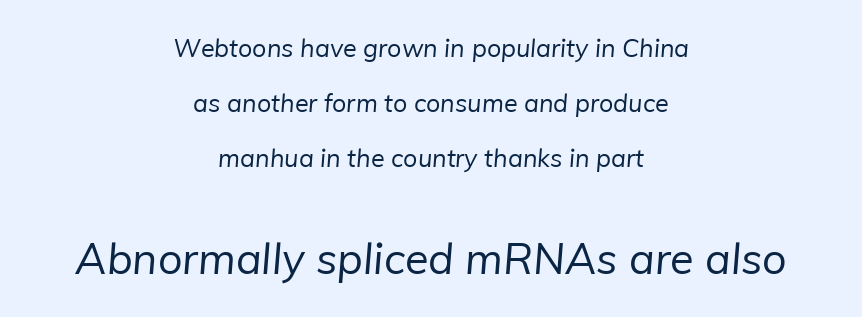
The image shows 43 px regular-weight sans-serif type; set centered, loose line spacing (2.2x), normal letter spacing, not underlined; the second (bottom) block is 1.72x larger; low stroke contrast and a medium x-height.
